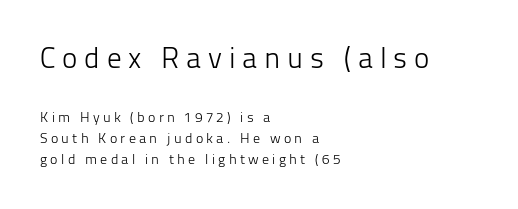
{"serif": "no", "italic": "no", "bold": "no", "weight": "light", "width": "normal", "stroke_contrast": "low", "x_height": "medium", "monospaced": "no", "underline": "no", "align": "left", "line_spacing": "normal", "line_spacing_ratio": 1.53, "letter_spacing": "wide", "letter_spacing_em": 0.23, "larger_block": "first", "size_ratio": 2.07, "glyph_px": 29}
